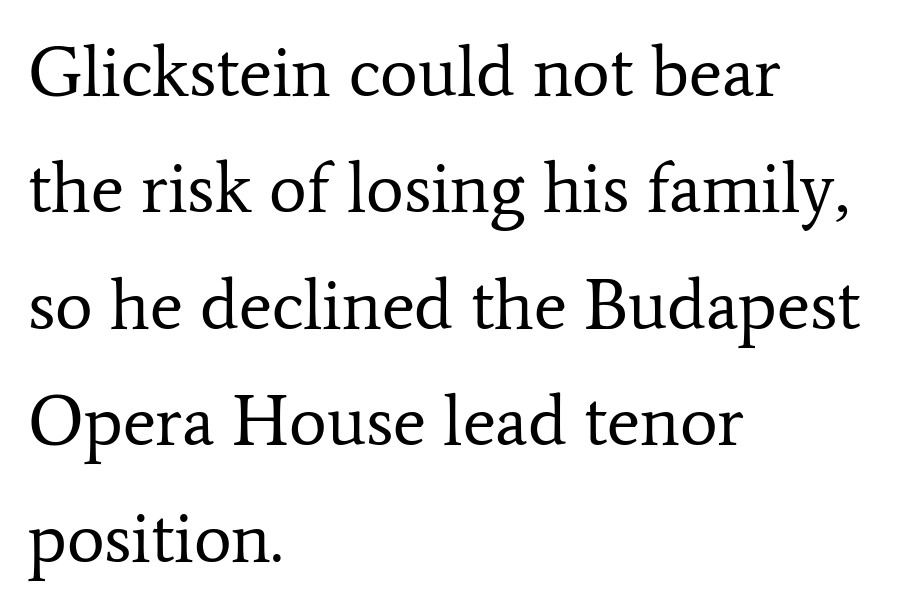
{"serif": "yes", "italic": "no", "bold": "no", "weight": "regular", "width": "normal", "stroke_contrast": "low", "x_height": "medium", "monospaced": "no", "underline": "no", "align": "left", "line_spacing": "normal", "line_spacing_ratio": 1.64, "letter_spacing": "normal", "letter_spacing_em": 0.0, "glyph_px": 71}
